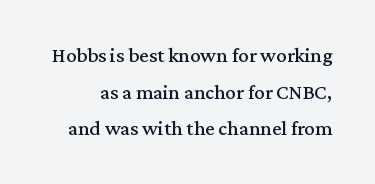
Quick note: not italic, upright. Default kerning and tracking; the words read as compact shapes. Plain, unruled lines of type.
